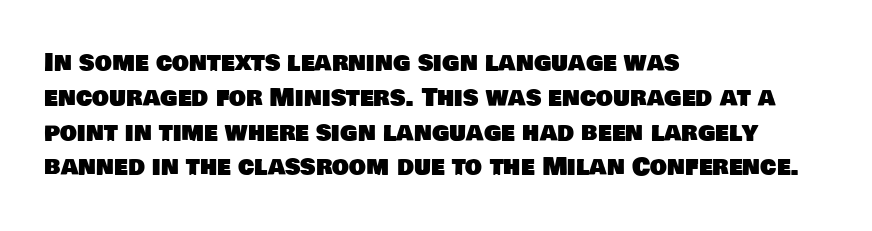
Q: Is the text underlined? A: No.
Q: How is the paragraph aligned? A: Left-aligned.
Q: Is the spacing between letters normal or unusually wide? A: Normal.
Q: Is the spacing between lines tight, normal or loose? A: Normal.
